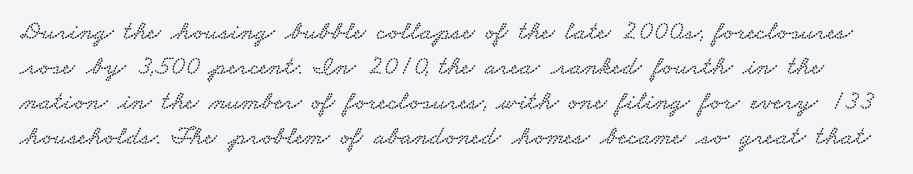
{"underline": "no", "line_spacing": "normal", "line_spacing_ratio": 1.3, "letter_spacing": "normal", "letter_spacing_em": 0.0, "glyph_px": 27}
